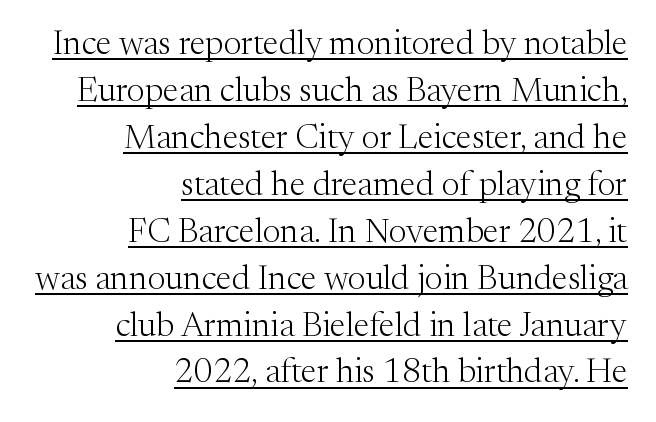
The image shows 34 px light serif type, upright; set right-aligned, normal line spacing (1.38x), normal letter spacing, underlined; medium stroke contrast and a medium x-height.
